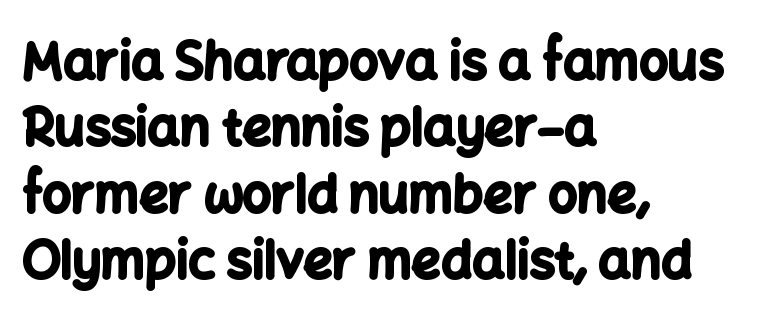
{"serif": "no", "italic": "no", "bold": "yes", "weight": "bold", "width": "normal", "stroke_contrast": "low", "x_height": "medium", "monospaced": "no", "underline": "no", "align": "left", "line_spacing": "normal", "line_spacing_ratio": 1.3, "letter_spacing": "normal", "letter_spacing_em": 0.0, "glyph_px": 51}
